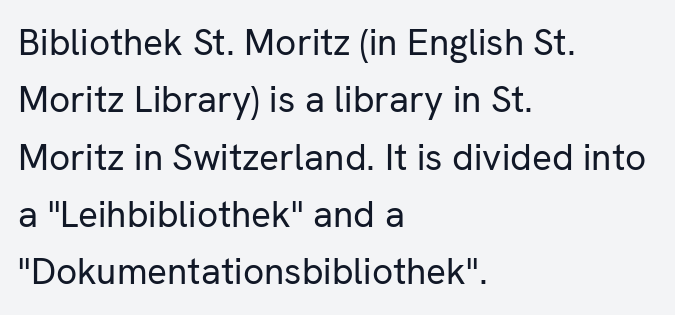
Anything drawn beneath the words? Only blank space. Each word holds together tightly as a unit, with standard inter-letter gaps. The type family on display is of the sans-serif kind. Note the varied advance widths — an 'i' is clearly narrower than an 'm'.
